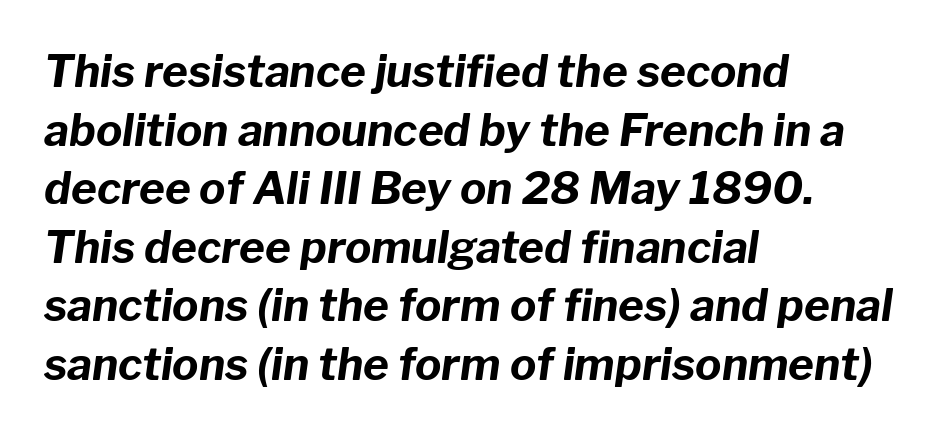
The strip under each line holds only bare page. Look at the stroke-to-counter ratio: heavy, a bold. Caption: standard tracking, unaltered. The rendering uses a moderate line-height, typical for paragraphs. The paragraph shown leans on its left margin.
